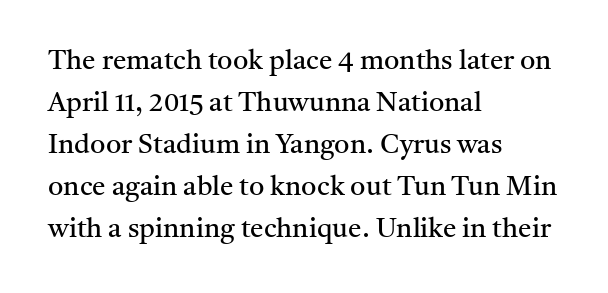
Each new line begins a customary step beneath the previous one. The passage shown is not underscored anywhere. Weight: not bold — regular or lighter. Nope, not italic — everything's standing straight. A classic flush-left, rag-right setting is used for this passage.
